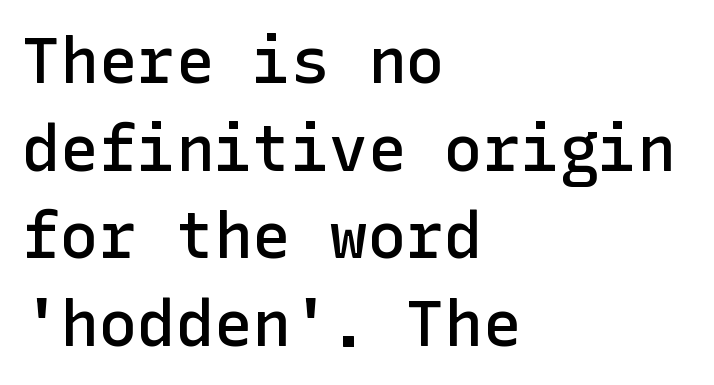
The image shows 64 px semibold sans-serif type, upright; set left-aligned, normal line spacing (1.37x), normal letter spacing, not underlined; low stroke contrast and a medium x-height.
